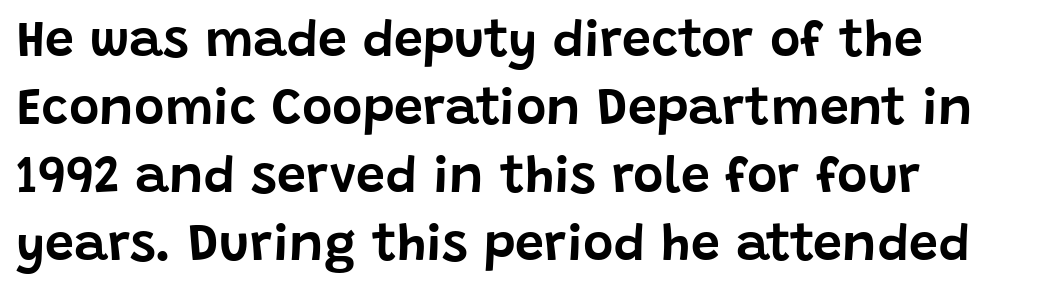
Q: Is the text italic (slanted)? A: No, it is upright.
Q: Is the typeface a serif or a sans-serif typeface? A: Sans-serif.
Q: Is the text underlined? A: No.
Q: How is the paragraph aligned? A: Left-aligned.
Q: Is the spacing between letters normal or unusually wide? A: Normal.
Q: Is the spacing between lines tight, normal or loose? A: Normal.
Q: Width (condensed, normal, or wide)? A: Normal.
Q: Stroke contrast? A: Low.
Q: x-height? A: Large.
Q: Monospaced? A: No.
